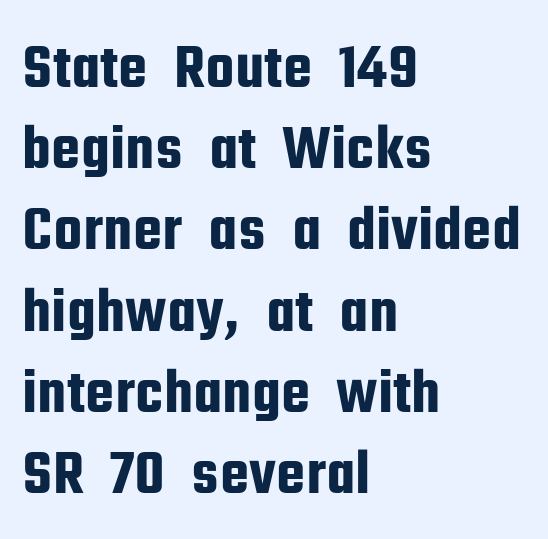
Q: Is the text italic (slanted)? A: No, it is upright.
Q: Is the typeface a serif or a sans-serif typeface? A: Sans-serif.
Q: Is the text underlined? A: No.
Q: How is the paragraph aligned? A: Left-aligned.
Q: Is the spacing between letters normal or unusually wide? A: Normal.
Q: Is the spacing between lines tight, normal or loose? A: Normal.
Q: Width (condensed, normal, or wide)? A: Condensed.
Q: Stroke contrast? A: Low.
Q: x-height? A: Medium.
Q: Monospaced? A: No.
